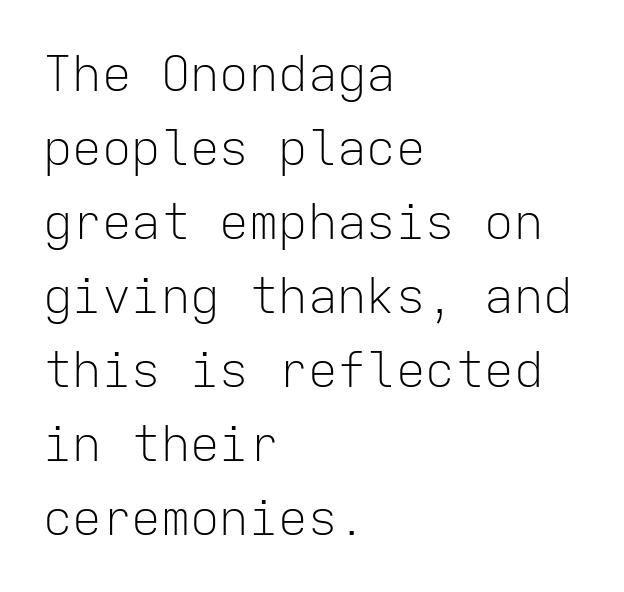
The image shows 49 px light sans-serif type, upright, monospaced; set left-aligned, normal line spacing (1.51x), normal letter spacing, not underlined; low stroke contrast and a medium x-height.
